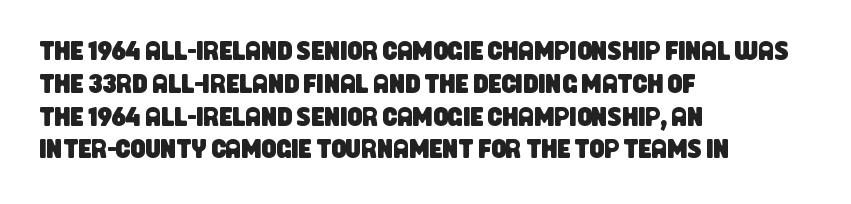
Q: Is the text underlined? A: No.
Q: How is the paragraph aligned? A: Left-aligned.
Q: Is the spacing between letters normal or unusually wide? A: Normal.
Q: Is the spacing between lines tight, normal or loose? A: Normal.
